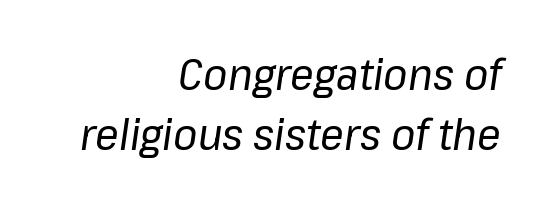
The image shows 44 px regular-weight type, italic (leaning right); set right-aligned, normal line spacing (1.36x), normal letter spacing, not underlined; low stroke contrast and a medium x-height.
